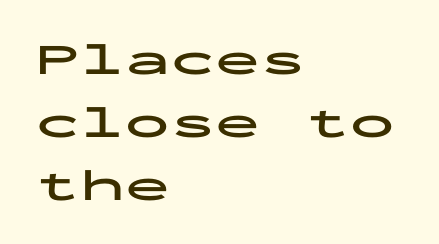
This rendering leaves character spacing at its baseline value. The block of text has a typical density, with ordinary space between rows. Set as a true bold cut, around the 700 mark. Glance below the letters and you will spot only blank space. This sample uses an upright cut, with every glyph sitting square on the baseline. The characters display no serif detailing; their extremities are plain.
